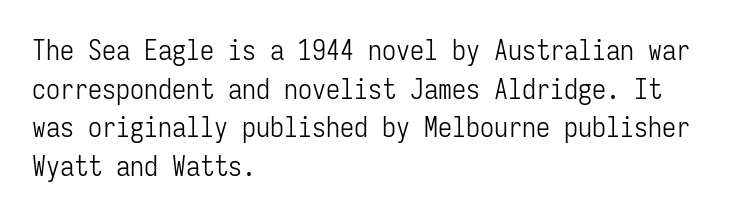
The image shows 28 px light, condensed sans-serif type, upright, monospaced; set left-aligned, normal line spacing (1.38x), normal letter spacing, not underlined; low stroke contrast and a medium x-height.
